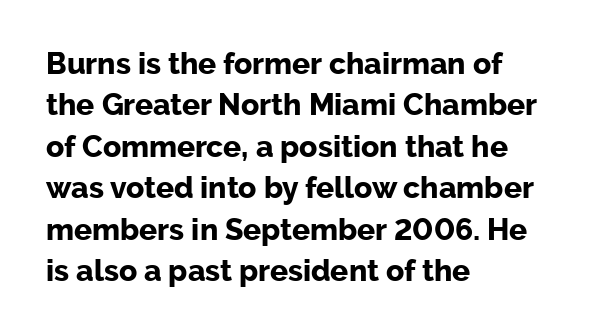
Q: Is the text bold? A: Yes.
Q: Is the text italic (slanted)? A: No, it is upright.
Q: Is the typeface a serif or a sans-serif typeface? A: Sans-serif.
Q: Is the text underlined? A: No.
Q: How is the paragraph aligned? A: Left-aligned.
Q: Is the spacing between letters normal or unusually wide? A: Normal.
Q: Is the spacing between lines tight, normal or loose? A: Normal.
Q: Width (condensed, normal, or wide)? A: Normal.
Q: Stroke contrast? A: Low.
Q: x-height? A: Medium.
Q: Monospaced? A: No.
